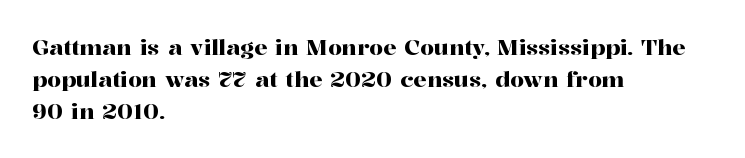
Q: Is the text italic (slanted)? A: No, it is upright.
Q: Is the text underlined? A: No.
Q: How is the paragraph aligned? A: Left-aligned.
Q: Is the spacing between letters normal or unusually wide? A: Normal.
Q: Is the spacing between lines tight, normal or loose? A: Normal.
